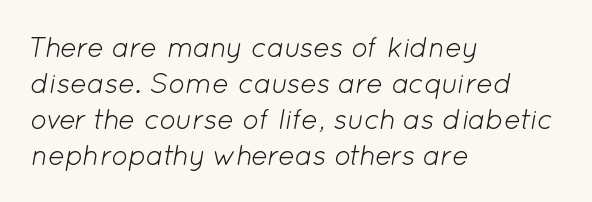
The zone under the glyphs is completely vacant. The weight would be labelled regular, book, light, or lighter still. The lines are quadded left. Style check: oblique. The designer left line spacing at the default.
